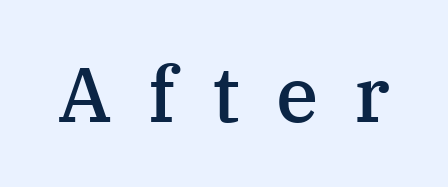
Q: Is the text bold? A: Semi-bold.
Q: Is the text italic (slanted)? A: No, it is upright.
Q: Is the typeface a serif or a sans-serif typeface? A: Serif.
Q: Is the text underlined? A: No.
Q: Is the spacing between letters normal or unusually wide? A: Unusually wide.
Q: Width (condensed, normal, or wide)? A: Normal.
Q: Stroke contrast? A: Medium.
Q: x-height? A: Medium.
Q: Monospaced? A: No.
